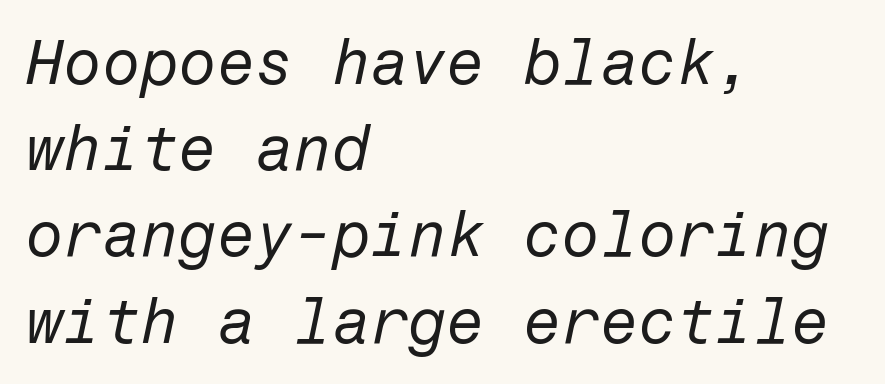
Q: Is the text bold? A: No.
Q: Is the text italic (slanted)? A: Yes, it leans right by about 12 degrees.
Q: Is the text underlined? A: No.
Q: How is the paragraph aligned? A: Left-aligned.
Q: Is the spacing between letters normal or unusually wide? A: Normal.
Q: Is the spacing between lines tight, normal or loose? A: Normal.
Q: Width (condensed, normal, or wide)? A: Normal.
Q: Stroke contrast? A: Low.
Q: x-height? A: Medium.
